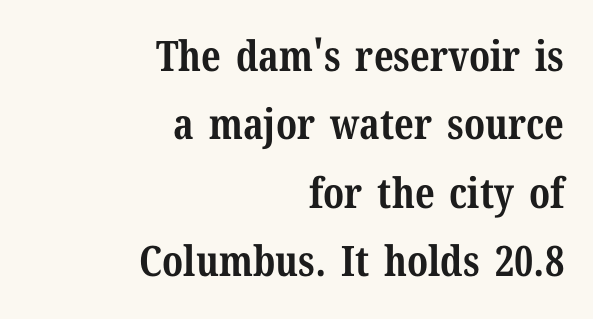
This sample keeps an unexceptional amount of space between lines. The passage shown is typed in a proportional face where columns would drift. Words appear dense and cohesive because spacing is normal. Anything drawn beneath the words? Only blank space. Tall strokes in this sample are plumb rather than angled. The font family rendered here belongs to the serif group.
